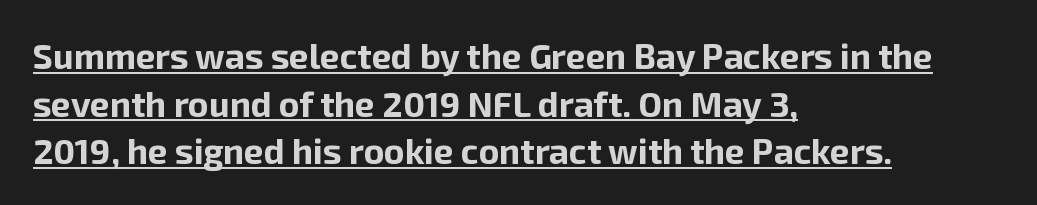
The image shows 35 px bold sans-serif type, upright; set left-aligned, normal line spacing (1.36x), normal letter spacing, underlined; low stroke contrast and a medium x-height.
